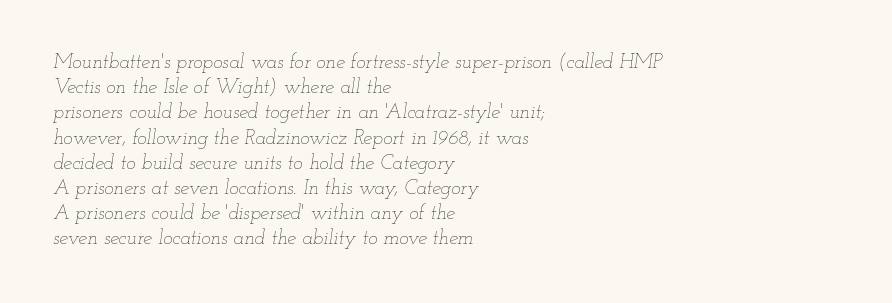
{"italic": "yes", "lean": "right", "slant_degrees": 12, "bold": "no", "underline": "no", "align": "left", "line_spacing": "normal", "line_spacing_ratio": 1.26, "letter_spacing": "normal", "letter_spacing_em": 0.0, "glyph_px": 20}
